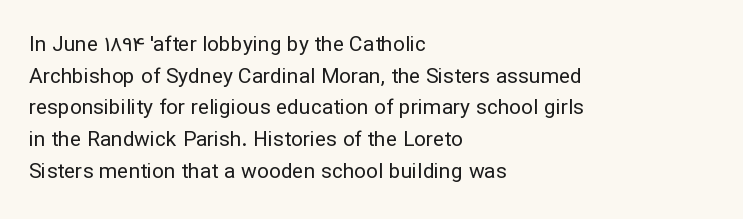
Style check: upright. Leftover space on each line is placed entirely after the last word. The rows are spaced the way most documents space them. The font is comparable to plain body text, perhaps lighter. Honestly, there is no underline to notice here at all. Nobody touched the tracking dial on this one.
